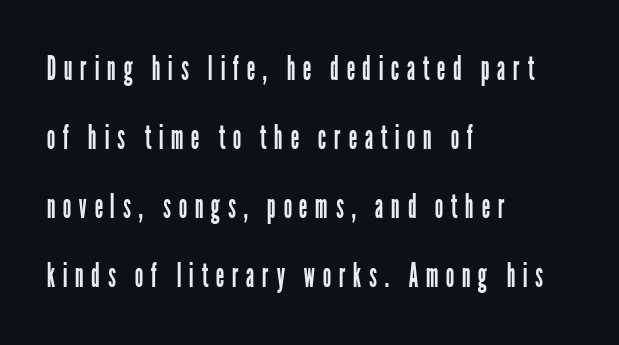
This rendering features lettering with no underline. The block of text is sparse from top to bottom, with ample space between rows. Each line starts at the same left margin while the right side varies. Unlike a traditional serif, this face leaves its strokes unadorned. The font is comparable to plain body text, perhaps lighter. Here the designer chose a conventional face with non-uniform glyph widths.
